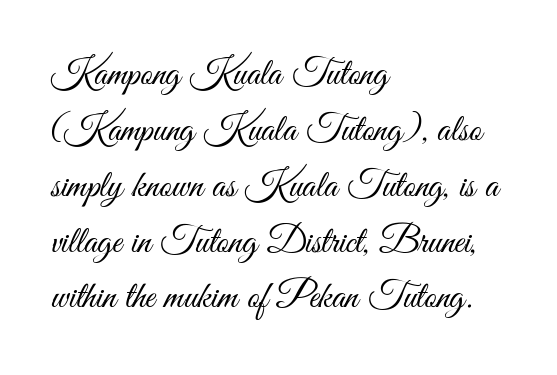
Q: Is the text bold? A: No.
Q: Is the text italic (slanted)? A: Yes.
Q: Is the typeface a serif or a sans-serif typeface? A: Sans-serif.
Q: Is the text underlined? A: No.
Q: How is the paragraph aligned? A: Left-aligned.
Q: Is the spacing between letters normal or unusually wide? A: Normal.
Q: Is the spacing between lines tight, normal or loose? A: Normal.
Q: Width (condensed, normal, or wide)? A: Condensed.
Q: Stroke contrast? A: Medium.
Q: x-height? A: Small.
Q: Monospaced? A: No.
